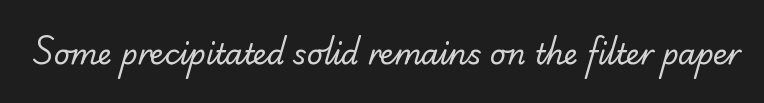
{"serif": "no", "bold": "no", "weight": "regular", "width": "normal", "stroke_contrast": "low", "x_height": "small", "monospaced": "no", "underline": "no", "letter_spacing": "normal", "letter_spacing_em": 0.0, "glyph_px": 28}
